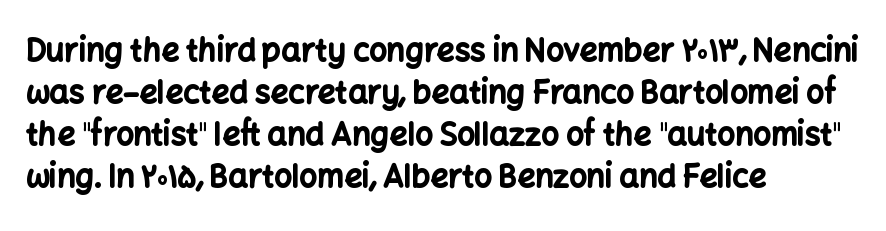
The image shows 31 px bold sans-serif type, upright; set left-aligned, normal line spacing (1.35x), normal letter spacing, not underlined; low stroke contrast and a medium x-height.
